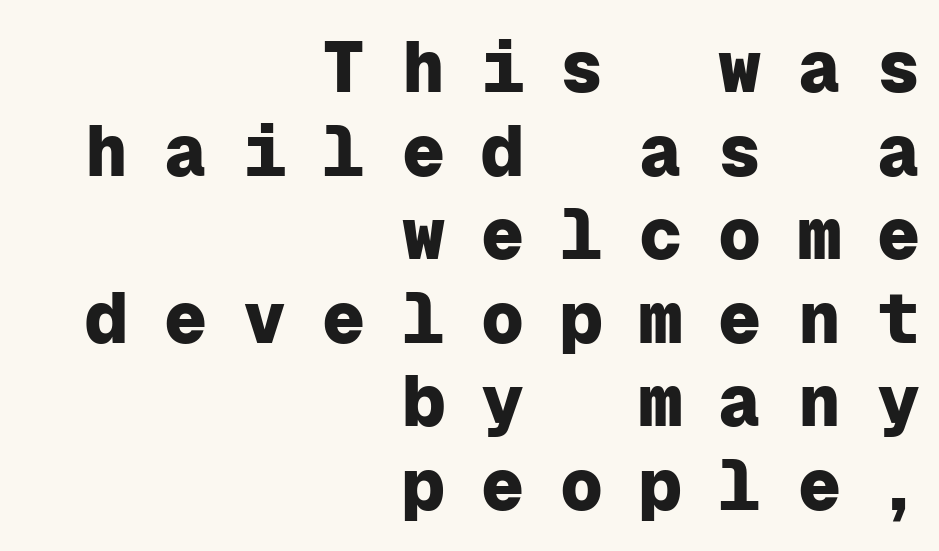
{"serif": "no", "italic": "no", "bold": "yes", "weight": "heavy", "width": "normal", "stroke_contrast": "low", "x_height": "medium", "monospaced": "yes", "underline": "no", "align": "right", "line_spacing_ratio": 1.16, "letter_spacing": "wide", "letter_spacing_em": 0.5, "glyph_px": 72}
